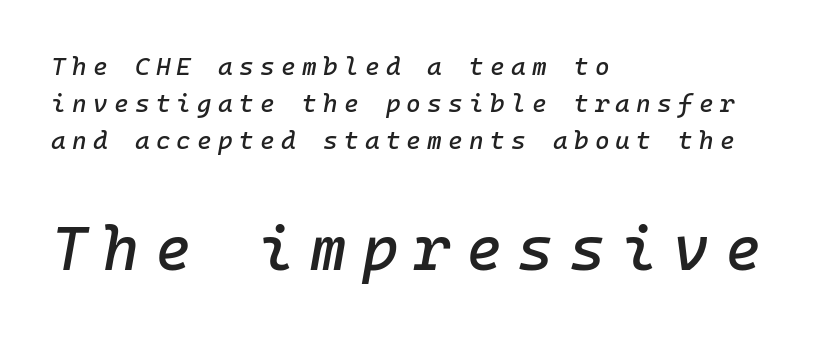
Q: Is the text italic (slanted)? A: Yes, it leans right by about 10 degrees.
Q: Is the text underlined? A: No.
Q: How is the paragraph aligned? A: Left-aligned.
Q: Is the spacing between letters normal or unusually wide? A: Unusually wide.
Q: Is the spacing between lines tight, normal or loose? A: Normal.
Q: Which block of text is set in a larger size, the first (top) or the second (bottom)? A: The second (bottom) one.
Q: Width (condensed, normal, or wide)? A: Normal.
Q: Stroke contrast? A: Low.
Q: x-height? A: Medium.
